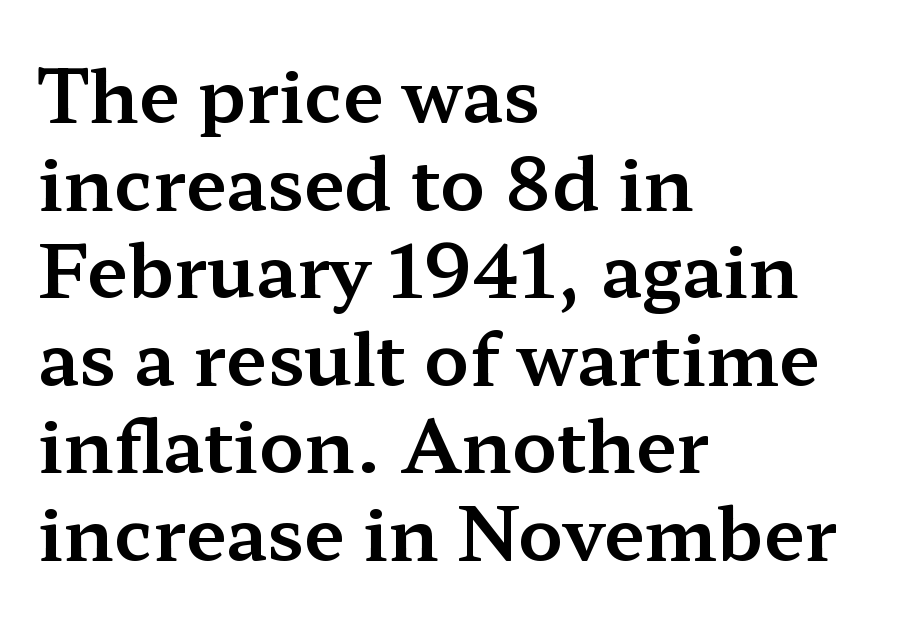
{"serif": "yes", "italic": "no", "width": "wide", "stroke_contrast": "medium", "x_height": "medium", "monospaced": "no", "underline": "no", "align": "left", "line_spacing_ratio": 1.2, "letter_spacing": "normal", "letter_spacing_em": 0.0, "glyph_px": 73}
